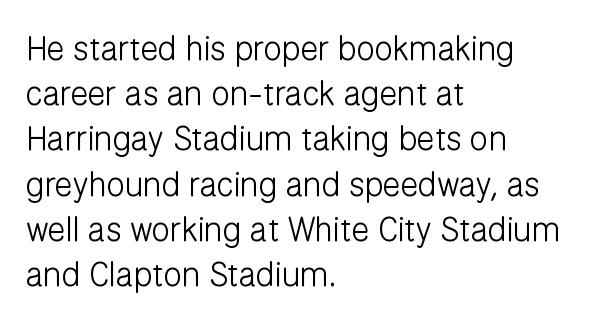
Q: Is the text bold? A: No.
Q: Is the text italic (slanted)? A: No, it is upright.
Q: Is the typeface a serif or a sans-serif typeface? A: Sans-serif.
Q: Is the text underlined? A: No.
Q: How is the paragraph aligned? A: Left-aligned.
Q: Is the spacing between letters normal or unusually wide? A: Normal.
Q: Is the spacing between lines tight, normal or loose? A: Normal.
Q: Width (condensed, normal, or wide)? A: Normal.
Q: Stroke contrast? A: Low.
Q: x-height? A: Medium.
Q: Monospaced? A: No.
